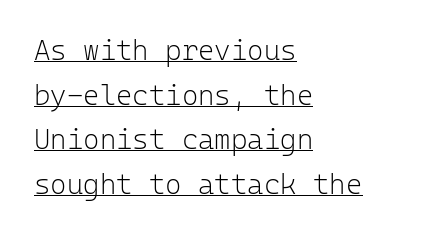
{"serif": "no", "italic": "no", "bold": "no", "weight": "light", "width": "normal", "stroke_contrast": "low", "x_height": "medium", "monospaced": "yes", "underline": "yes", "align": "left", "line_spacing": "normal", "line_spacing_ratio": 1.59, "letter_spacing": "normal", "letter_spacing_em": 0.0, "glyph_px": 28}
